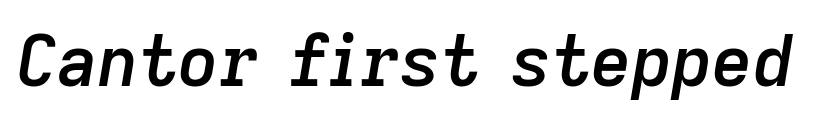
Q: Is the text bold? A: Semi-bold.
Q: Is the text italic (slanted)? A: Yes, it leans right by about 9 degrees.
Q: Is the text underlined? A: No.
Q: Is the spacing between letters normal or unusually wide? A: Normal.
Q: Width (condensed, normal, or wide)? A: Normal.
Q: Stroke contrast? A: Low.
Q: x-height? A: Medium.
Q: Monospaced? A: No.
